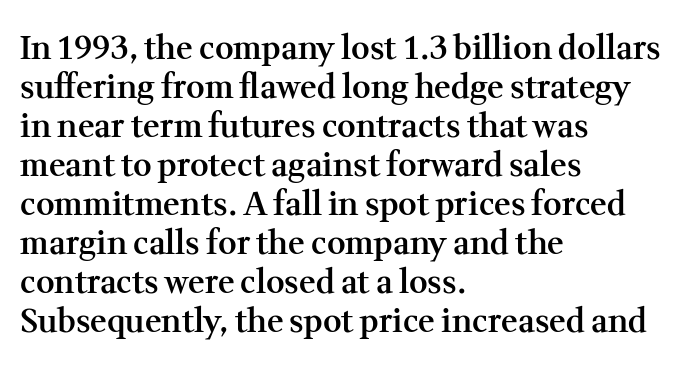
Set as a demibold, roughly 600 on the weight scale. Think of a printed novel: that variable character pitch is what you see here. In terms of posture, this sample is upright. Which margin do the lines hug? The left one — the right edge is uneven. Each row of text sits above clean, open space.
